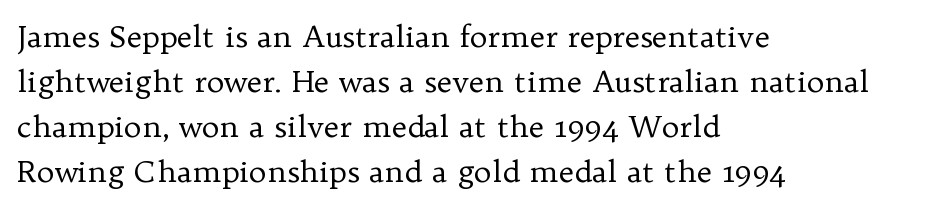
Words appear dense and cohesive because spacing is normal. The passage shown is not underscored anywhere. Spacing verdict: proportional, widths tailored to each character. Letters have the restrained weight of plain body copy at most. This sample keeps an unexceptional amount of space between lines. Check where the strokes stop: tiny serifs finish them off.
